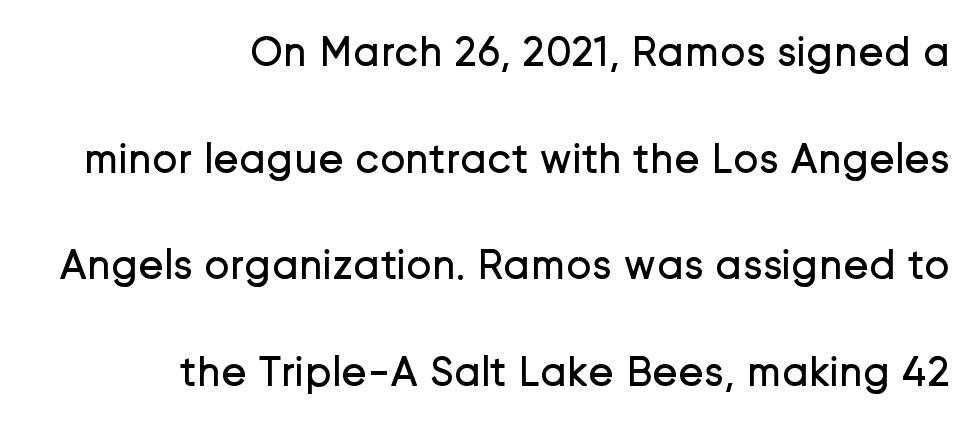
Q: Is the text bold? A: No.
Q: Is the text italic (slanted)? A: No, it is upright.
Q: Is the typeface a serif or a sans-serif typeface? A: Sans-serif.
Q: Is the text underlined? A: No.
Q: How is the paragraph aligned? A: Right-aligned.
Q: Is the spacing between letters normal or unusually wide? A: Normal.
Q: Is the spacing between lines tight, normal or loose? A: Loose.
Q: Width (condensed, normal, or wide)? A: Normal.
Q: Stroke contrast? A: Low.
Q: x-height? A: Medium.
Q: Monospaced? A: No.
